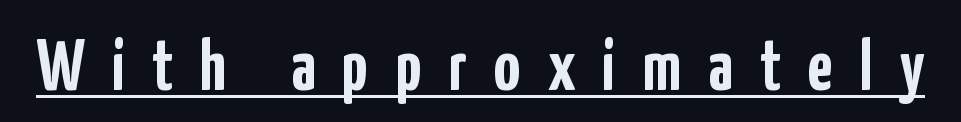
{"serif": "no", "italic": "no", "bold": "yes", "weight": "semibold", "width": "condensed", "stroke_contrast": "low", "x_height": "medium", "monospaced": "no", "underline": "yes", "letter_spacing": "wide", "letter_spacing_em": 0.37, "glyph_px": 73}
